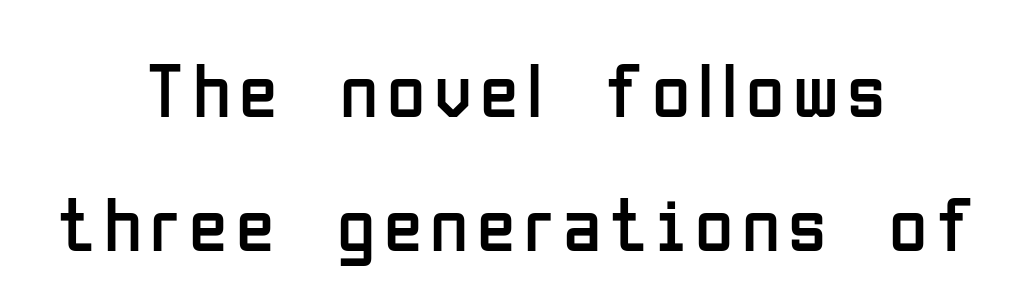
{"serif": "no", "italic": "no", "bold": "no", "weight": "regular", "width": "condensed", "stroke_contrast": "low", "x_height": "medium", "monospaced": "no", "underline": "no", "align": "center", "line_spacing_ratio": 1.72, "glyph_px": 78}
